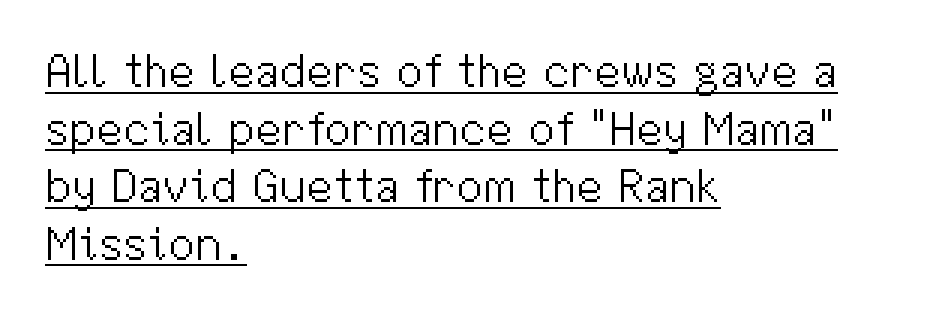
These lines stack with their left ends in a neat column. The glyphs are accompanied by a horizontal stroke just below them. You could not count columns in this text — the font is proportionally spaced. Is this a sans? Yes — the strokes have no serifs. The passage shown has conventional tracking throughout. The letters stand upright; this is a roman face.
